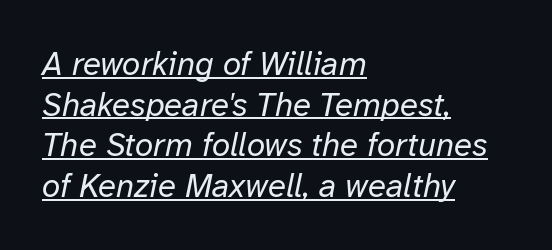
When letters slant like this, we call the style italic. The letterforms sit shoulder to shoulder at normal distance. Proportional: the letters do not fall into vertical columns. The cut favours lightness, reaching ordinary text weight at its darkest. One-word summary of the alignment: left. Notice how a bar underscores the lettering throughout.
